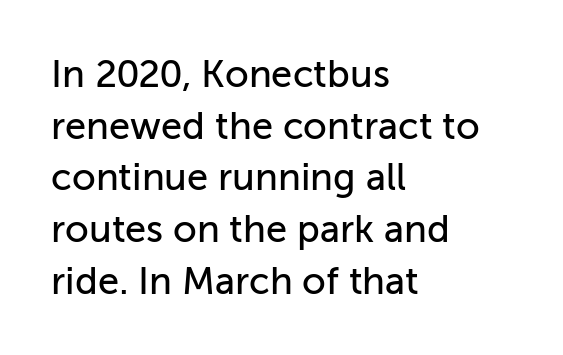
Q: Is the text italic (slanted)? A: No, it is upright.
Q: Is the typeface a serif or a sans-serif typeface? A: Sans-serif.
Q: Is the text underlined? A: No.
Q: How is the paragraph aligned? A: Left-aligned.
Q: Is the spacing between letters normal or unusually wide? A: Normal.
Q: Is the spacing between lines tight, normal or loose? A: Normal.
Q: Width (condensed, normal, or wide)? A: Normal.
Q: Stroke contrast? A: Low.
Q: x-height? A: Medium.
Q: Monospaced? A: No.
